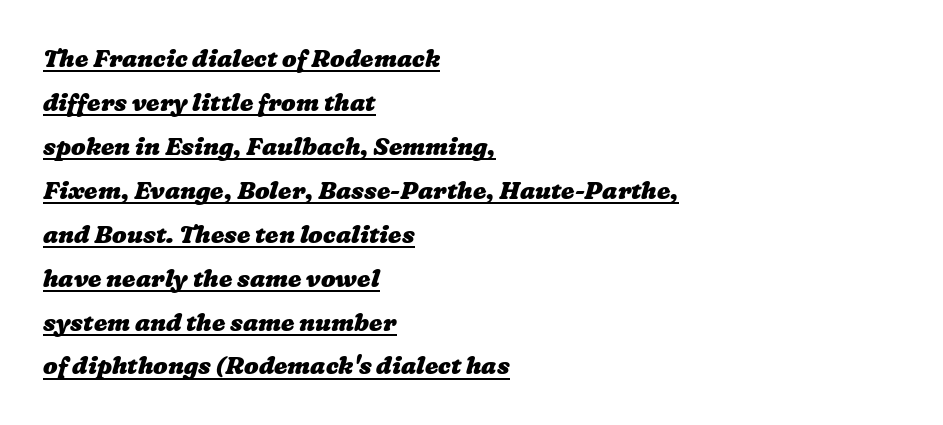
Students, note that the glyphs here touch the page at normal intervals. This is heavy type, rendered in bold. Every word sits above its own underline. Short and long lines alike share a common starting point at left.
